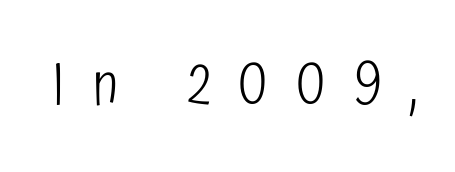
Q: Is the text bold? A: No.
Q: Is the text italic (slanted)? A: No, it is upright.
Q: Is the typeface a serif or a sans-serif typeface? A: Sans-serif.
Q: Is the text underlined? A: No.
Q: Is the spacing between letters normal or unusually wide? A: Unusually wide.
Q: Width (condensed, normal, or wide)? A: Condensed.
Q: Stroke contrast? A: Low.
Q: x-height? A: Medium.
Q: Monospaced? A: No.
